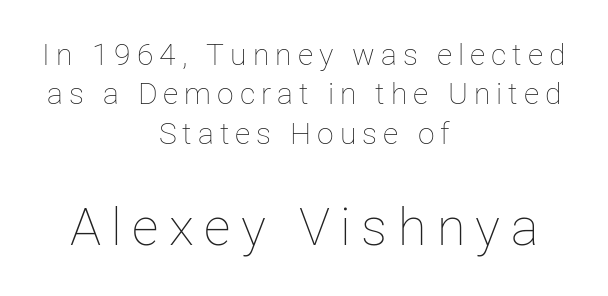
Posture: straight, roman, zero tilt. Baseline-to-baseline distance is the conventional proportion of letter height. Heft: none added — not bold. Unmarked baselines from the first word to the last.
